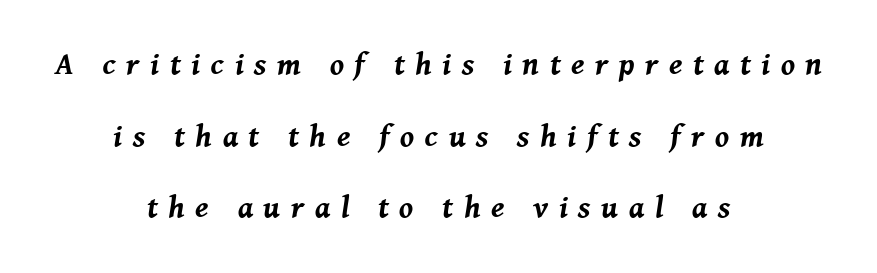
Compared with ordinary roman type, these characters are visibly tilted. Each row of text sits above clean, open space. The passage shown is typed in a proportional face where columns would drift. The paragraph has two soft edges and a firm central axis.
